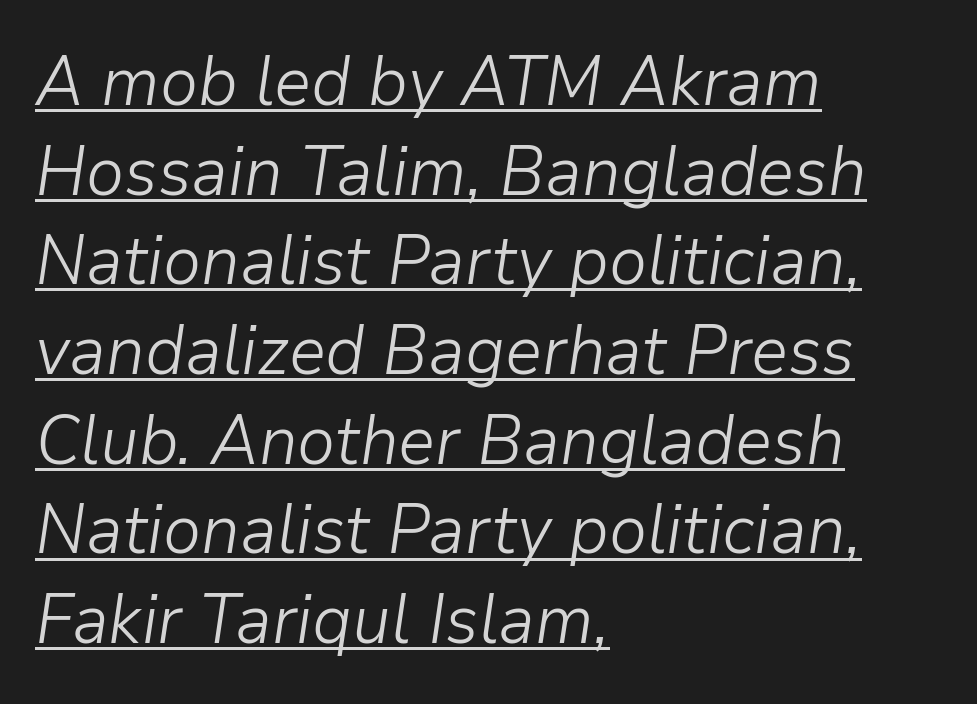
{"italic": "yes", "lean": "right", "slant_degrees": 9, "bold": "no", "weight": "light", "width": "normal", "stroke_contrast": "low", "x_height": "medium", "monospaced": "no", "underline": "yes", "align": "left", "line_spacing": "normal", "line_spacing_ratio": 1.3, "letter_spacing": "normal", "letter_spacing_em": 0.0, "glyph_px": 69}
